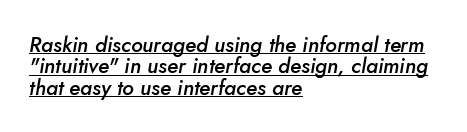
{"italic": "yes", "lean": "right", "slant_degrees": 5, "bold": "semi", "underline": "yes", "align": "left", "line_spacing": "tight", "line_spacing_ratio": 1.02, "letter_spacing": "normal", "letter_spacing_em": 0.0, "glyph_px": 21}
